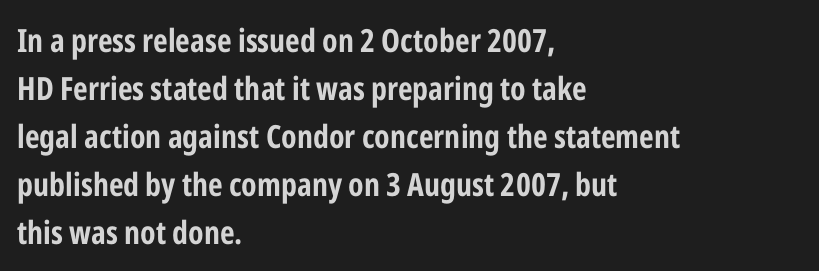
{"serif": "no", "italic": "no", "bold": "yes", "weight": "bold", "width": "condensed", "stroke_contrast": "low", "x_height": "medium", "monospaced": "no", "underline": "no", "align": "left", "line_spacing": "normal", "line_spacing_ratio": 1.5, "letter_spacing": "normal", "letter_spacing_em": 0.0, "glyph_px": 32}
